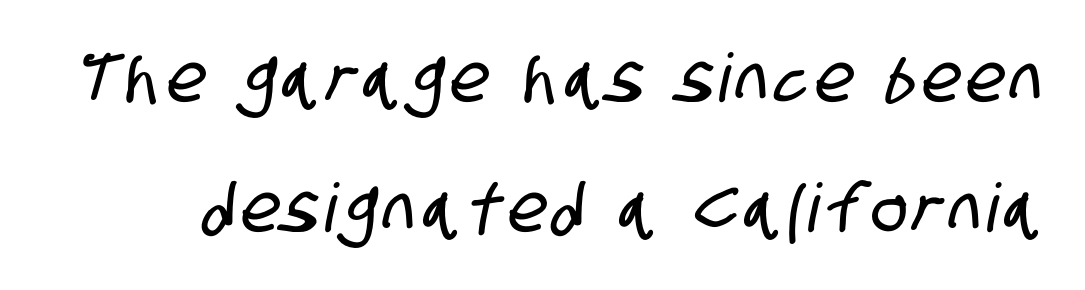
{"serif": "no", "width": "condensed", "stroke_contrast": "low", "x_height": "large", "monospaced": "no", "underline": "no", "line_spacing": "loose", "line_spacing_ratio": 1.94, "glyph_px": 67}
